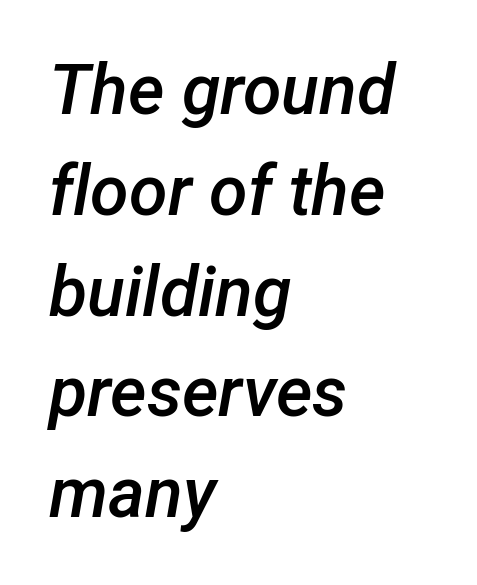
{"italic": "yes", "lean": "right", "slant_degrees": 12, "bold": "semi", "weight": "semibold", "width": "normal", "stroke_contrast": "low", "x_height": "medium", "monospaced": "no", "underline": "no", "align": "left", "line_spacing": "normal", "line_spacing_ratio": 1.44, "letter_spacing": "normal", "letter_spacing_em": 0.0, "glyph_px": 70}
